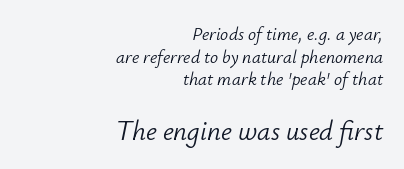
The image shows 27 px text type, italic (leaning right); set right-aligned, normal line spacing (1.26x), normal letter spacing, not underlined; the second (bottom) block is 1.5x larger.
